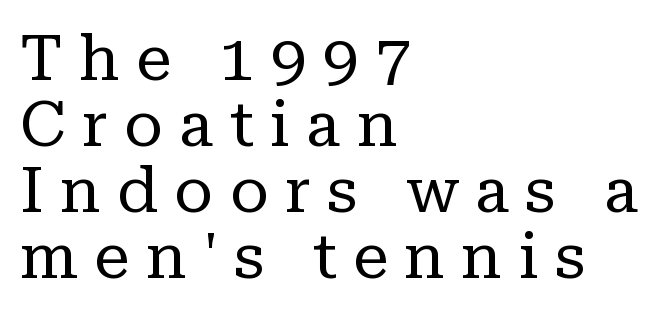
The image shows 64 px regular-weight serif type, upright; set left-aligned, tight line spacing (1.03x), unusually wide letter spacing (+0.25 em), not underlined; low stroke contrast and a medium x-height.
